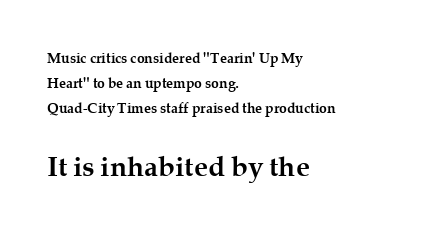
Q: Is the text bold? A: Yes.
Q: Is the text italic (slanted)? A: No, it is upright.
Q: Is the typeface a serif or a sans-serif typeface? A: Serif.
Q: Is the text underlined? A: No.
Q: How is the paragraph aligned? A: Left-aligned.
Q: Is the spacing between letters normal or unusually wide? A: Normal.
Q: Which block of text is set in a larger size, the first (top) or the second (bottom)? A: The second (bottom) one.
Q: Width (condensed, normal, or wide)? A: Normal.
Q: Stroke contrast? A: Medium.
Q: x-height? A: Medium.
Q: Monospaced? A: No.
